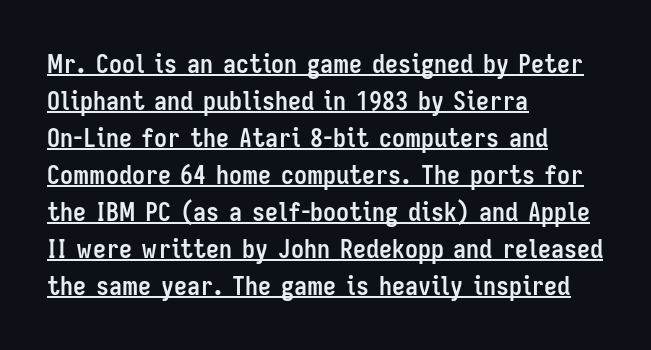
Q: Is the text bold? A: Yes.
Q: Is the text italic (slanted)? A: No, it is upright.
Q: Is the text underlined? A: Yes.
Q: How is the paragraph aligned? A: Left-aligned.
Q: Is the spacing between letters normal or unusually wide? A: Normal.
Q: Is the spacing between lines tight, normal or loose? A: Normal.
